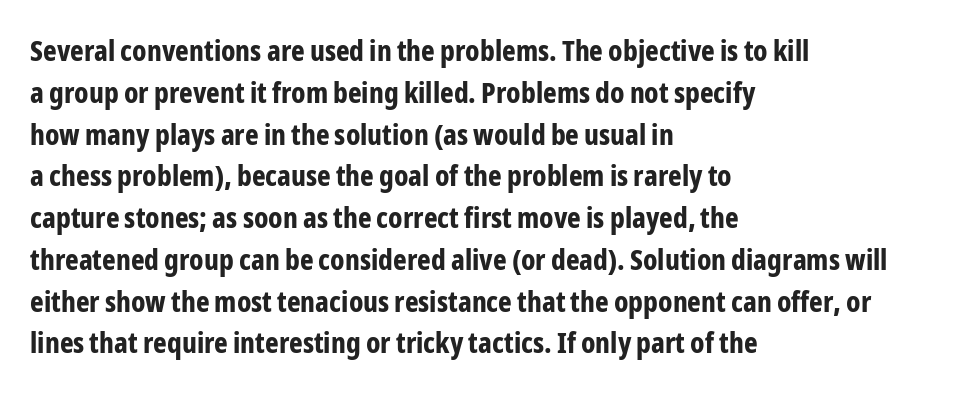
The image shows 29 px bold, condensed sans-serif type, upright; set left-aligned, normal line spacing (1.44x), normal letter spacing, not underlined; low stroke contrast and a medium x-height.
